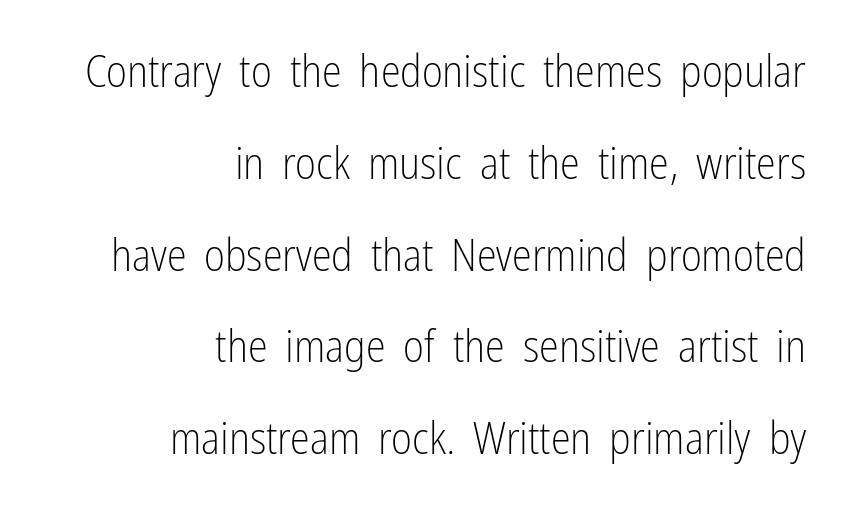
{"serif": "no", "italic": "no", "bold": "no", "weight": "light", "width": "condensed", "stroke_contrast": "low", "x_height": "medium", "monospaced": "no", "underline": "no", "align": "right", "line_spacing": "loose", "line_spacing_ratio": 2.04, "letter_spacing": "normal", "letter_spacing_em": 0.0, "glyph_px": 45}
